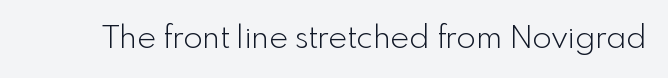
Q: Is the text bold? A: No.
Q: Is the text italic (slanted)? A: No, it is upright.
Q: Is the typeface a serif or a sans-serif typeface? A: Sans-serif.
Q: Is the text underlined? A: No.
Q: Is the spacing between letters normal or unusually wide? A: Normal.
Q: Width (condensed, normal, or wide)? A: Normal.
Q: x-height? A: Small.
Q: Monospaced? A: No.
